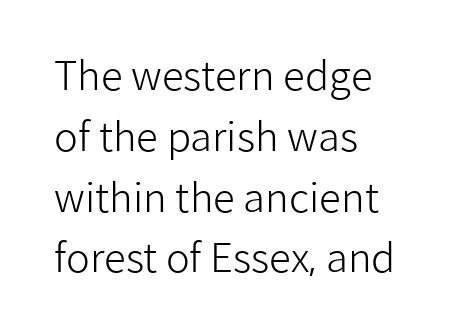
Caption: face not bold, strokes unweighted. Letter spacing: default. This rendering features lettering with no underline. The line-height multiplier appears to be the usual default. Proportional: the letters do not fall into vertical columns. Quick note: not italic, upright.
